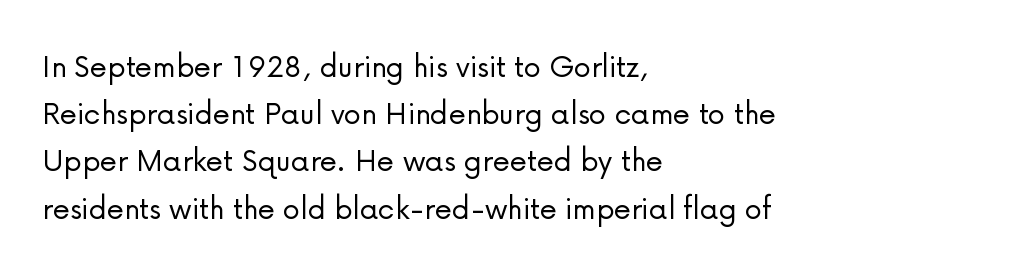
{"serif": "no", "italic": "no", "bold": "no", "weight": "light", "width": "normal", "stroke_contrast": "low", "x_height": "medium", "monospaced": "no", "underline": "no", "align": "left", "line_spacing": "normal", "line_spacing_ratio": 1.35, "letter_spacing": "normal", "letter_spacing_em": 0.0, "glyph_px": 35}
